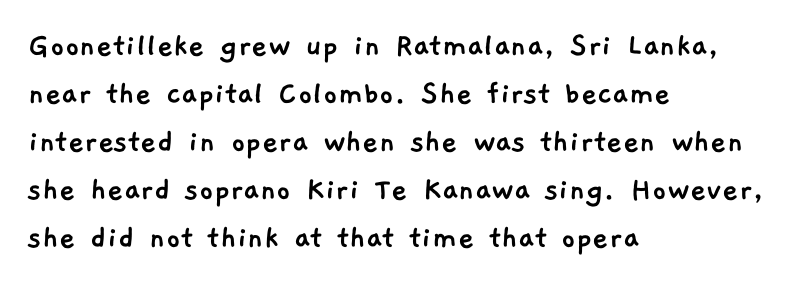
{"serif": "no", "width": "normal", "stroke_contrast": "low", "x_height": "medium", "monospaced": "no", "underline": "no", "align": "left", "line_spacing": "normal", "line_spacing_ratio": 1.37, "letter_spacing": "normal", "letter_spacing_em": 0.0, "glyph_px": 35}
